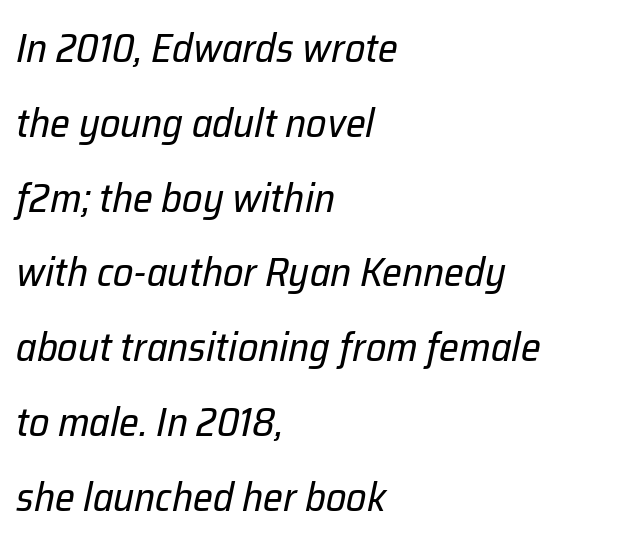
The image shows 40 px regular-weight type, italic (leaning right); set left-aligned, line spacing 1.87x, normal letter spacing, not underlined; low stroke contrast and a medium x-height.
